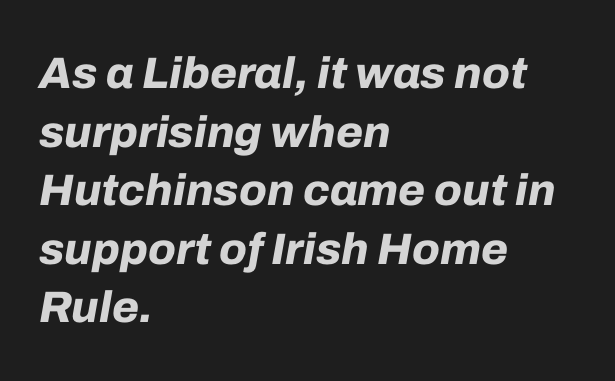
{"italic": "yes", "lean": "right", "slant_degrees": 10, "bold": "yes", "weight": "bold", "width": "normal", "stroke_contrast": "low", "x_height": "medium", "monospaced": "no", "underline": "no", "align": "left", "line_spacing": "normal", "line_spacing_ratio": 1.33, "letter_spacing": "normal", "letter_spacing_em": 0.0, "glyph_px": 44}
